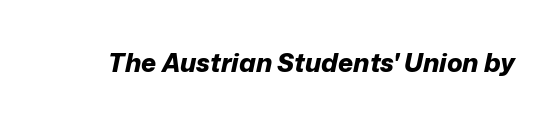
The image shows 26 px bold type, italic (leaning right); set normal letter spacing, not underlined.
